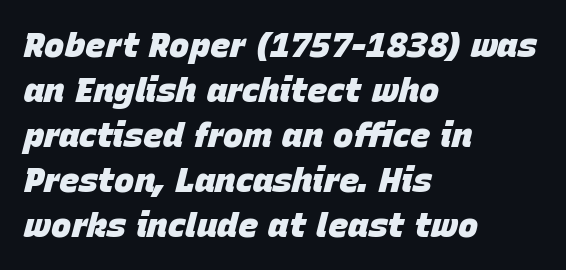
Q: Is the text bold? A: Yes.
Q: Is the text italic (slanted)? A: Yes, it leans right by about 15 degrees.
Q: Is the text underlined? A: No.
Q: How is the paragraph aligned? A: Left-aligned.
Q: Is the spacing between letters normal or unusually wide? A: Normal.
Q: Is the spacing between lines tight, normal or loose? A: Normal.
Q: Width (condensed, normal, or wide)? A: Normal.
Q: Stroke contrast? A: Low.
Q: x-height? A: Large.
Q: Monospaced? A: No.
